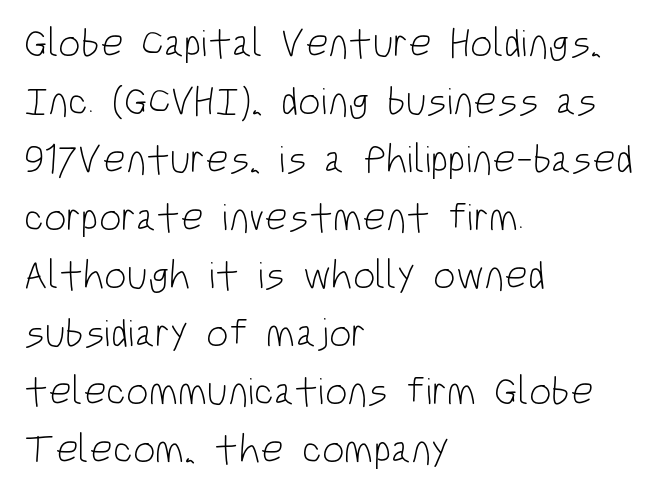
Look at the tracking — it's just the regular setting, nothing added. These lines were composed using upright roman letters. If you drew a ruler down the left edge, every line would touch it. Leading matches the norm, producing a regular column. A typesetter would call this proportional, since set widths differ per character. Is the stroke heavy? The answer is a plain regular-or-lighter.
